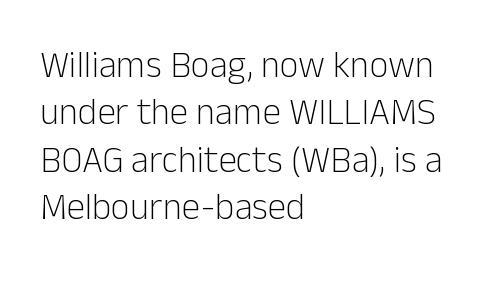
{"serif": "no", "italic": "no", "bold": "no", "weight": "light", "width": "normal", "stroke_contrast": "low", "x_height": "medium", "monospaced": "no", "underline": "no", "align": "left", "line_spacing": "normal", "line_spacing_ratio": 1.28, "letter_spacing": "normal", "letter_spacing_em": 0.0, "glyph_px": 37}
